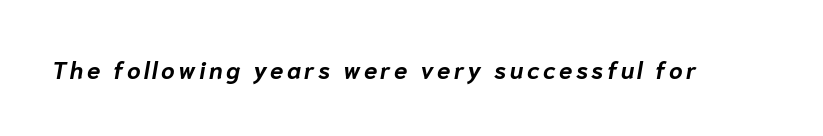
The image shows 24 px bold type, italic (leaning right); set not underlined.
